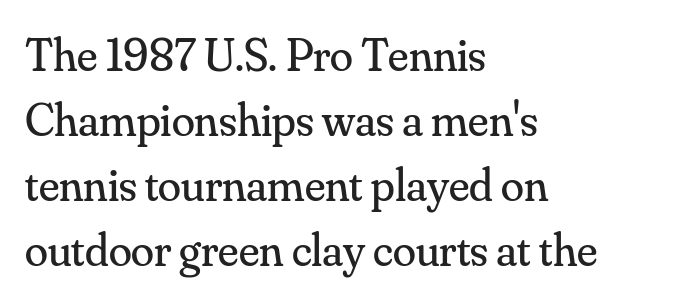
Each line starts at the same left margin while the right side varies. The words here are not underlined. Do the letters lean? They stand straight. Leading matches the norm, producing a regular column.
